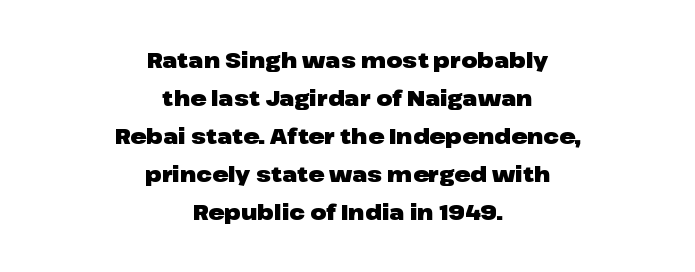
The image shows 21 px bold type, upright; set centered, line spacing 1.81x, normal letter spacing, not underlined.
